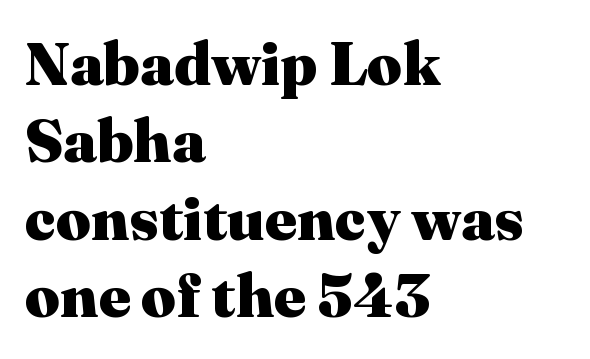
The image shows 61 px heavy serif type, upright; set left-aligned, normal line spacing (1.27x), normal letter spacing, not underlined; medium stroke contrast and a medium x-height.
